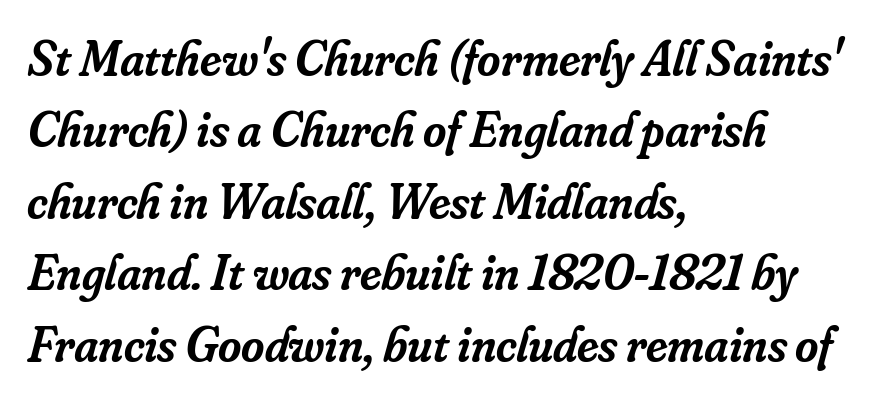
{"serif": "yes", "italic": "yes", "lean": "right", "slant_degrees": 16, "bold": "semi", "weight": "semibold", "width": "normal", "stroke_contrast": "low", "x_height": "small", "monospaced": "no", "underline": "no", "align": "left", "line_spacing": "normal", "line_spacing_ratio": 1.43, "letter_spacing": "normal", "letter_spacing_em": 0.0, "glyph_px": 50}
